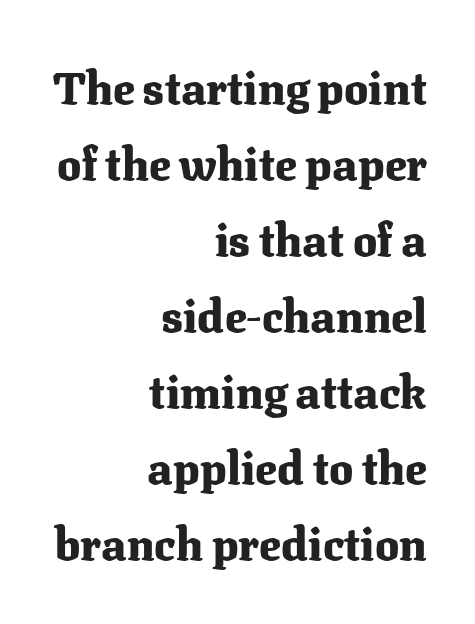
The image shows 45 px heavy serif type, upright; set right-aligned, normal line spacing (1.69x), normal letter spacing, not underlined; medium stroke contrast and a medium x-height.
